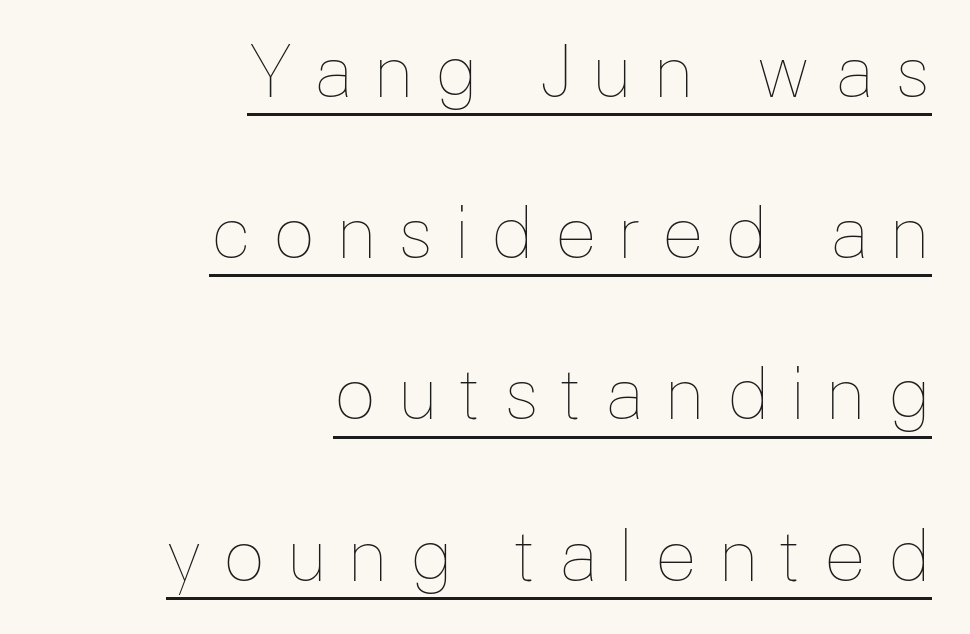
Q: Is the text bold? A: No.
Q: Is the text italic (slanted)? A: No, it is upright.
Q: Is the text underlined? A: Yes.
Q: How is the paragraph aligned? A: Right-aligned.
Q: Is the spacing between letters normal or unusually wide? A: Unusually wide.
Q: Is the spacing between lines tight, normal or loose? A: Loose.
Q: Width (condensed, normal, or wide)? A: Normal.
Q: Stroke contrast? A: Low.
Q: x-height? A: Medium.
Q: Monospaced? A: No.
